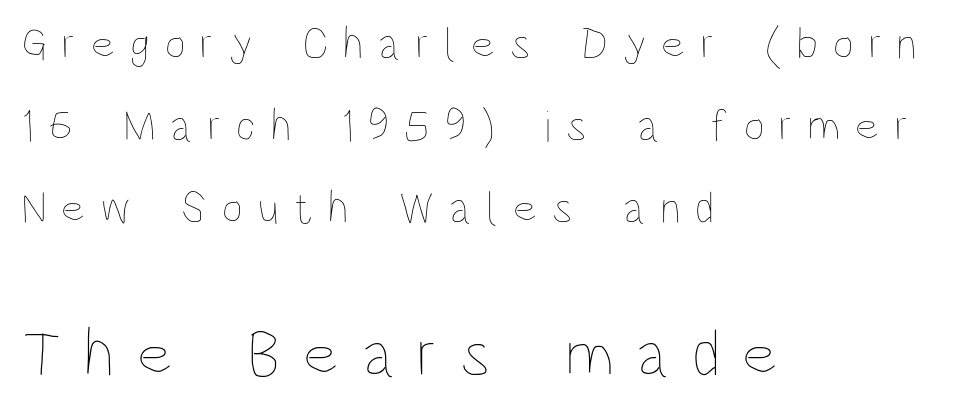
The image shows 67 px thin, condensed type, upright; set left-aligned, line spacing 1.82x, unusually wide letter spacing (+0.34 em), not underlined; the second (bottom) block is 1.49x larger; low stroke contrast and a large x-height.
